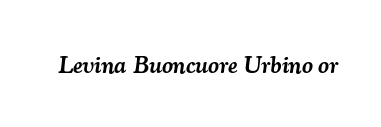
The image shows 24 px text type, italic (leaning right); set normal letter spacing, not underlined.
